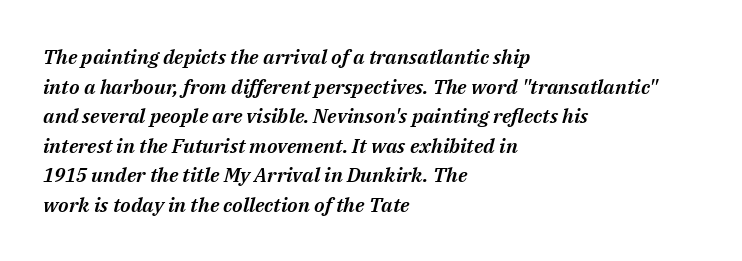
The image shows 20 px text type, italic (leaning right); set left-aligned, normal line spacing (1.48x), normal letter spacing, not underlined.
